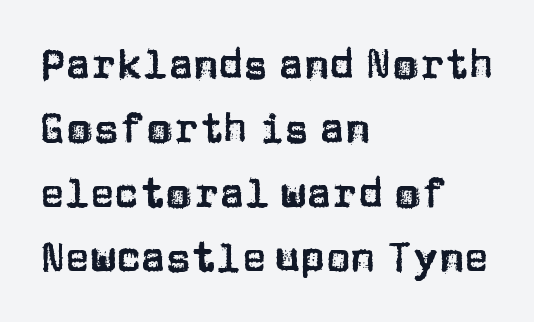
If you drew a ruler down the left edge, every line would touch it. Do the letters lean? They stand straight. Interline gaps are of average width in this sample. No extra tracking has been applied to these lines. The font family rendered here belongs to the sans-serif group.
